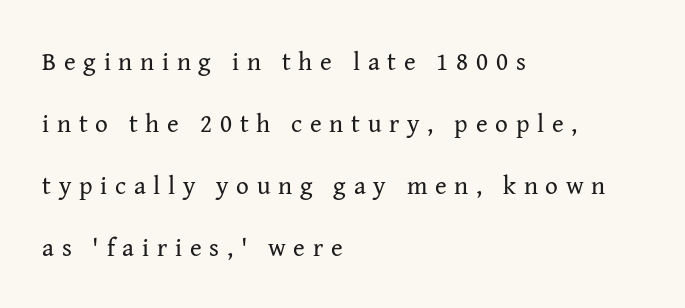
The image shows 25 px text type, upright; set left-aligned, loose line spacing (2.48x), unusually wide letter spacing (+0.31 em), not underlined.
